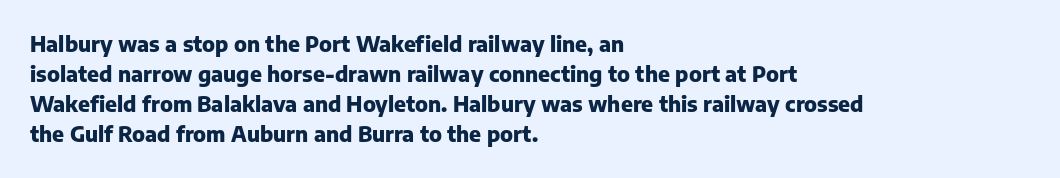
The image shows 21 px bold type, upright; set left-aligned, normal line spacing (1.43x), normal letter spacing, not underlined.
